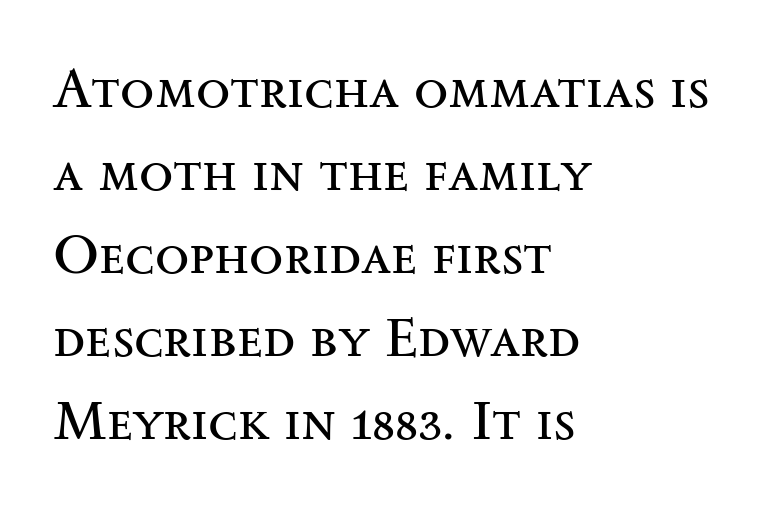
Q: Is the text bold? A: No.
Q: Is the text italic (slanted)? A: No, it is upright.
Q: Is the typeface a serif or a sans-serif typeface? A: Serif.
Q: Is the text underlined? A: No.
Q: How is the paragraph aligned? A: Left-aligned.
Q: Is the spacing between letters normal or unusually wide? A: Normal.
Q: Is the spacing between lines tight, normal or loose? A: Normal.
Q: Width (condensed, normal, or wide)? A: Wide.
Q: Stroke contrast? A: Medium.
Q: x-height? A: Small.
Q: Monospaced? A: No.
